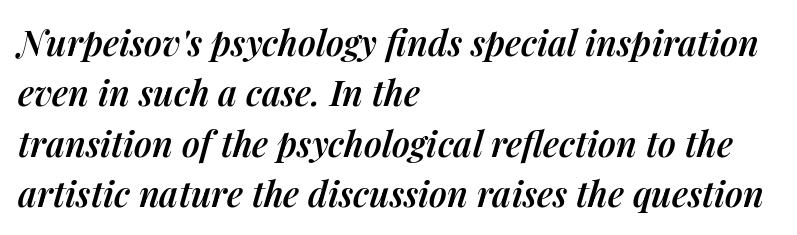
The typesetter chose a ragged-right arrangement here. On the weight axis this lands at semibold, roughly 600. The rendering uses natural spacing where letterforms have individual widths. No word sits above an underline.
